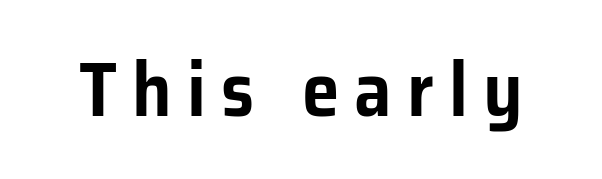
The image shows 76 px sans-serif type, upright; set unusually wide letter spacing (+0.2 em), not underlined; low stroke contrast and a medium x-height.
